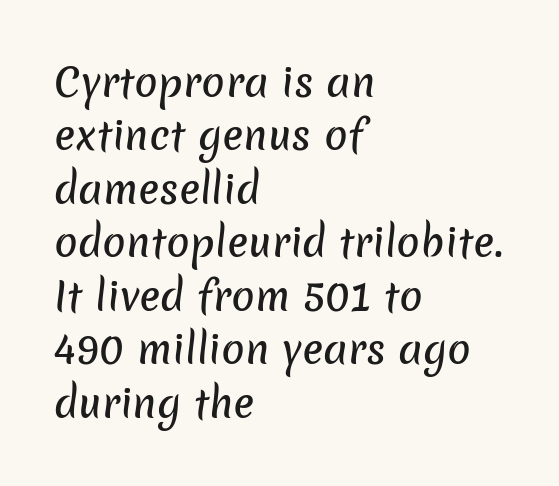
{"serif": "no", "width": "normal", "stroke_contrast": "low", "x_height": "medium", "monospaced": "no", "underline": "no", "align": "left", "line_spacing": "normal", "line_spacing_ratio": 1.37, "letter_spacing": "normal", "letter_spacing_em": 0.0, "glyph_px": 39}
